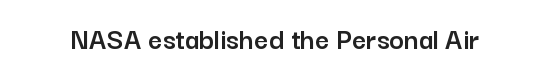
Q: Is the text italic (slanted)? A: No, it is upright.
Q: Is the typeface a serif or a sans-serif typeface? A: Sans-serif.
Q: Is the text underlined? A: No.
Q: Is the spacing between letters normal or unusually wide? A: Normal.
Q: Width (condensed, normal, or wide)? A: Normal.
Q: Stroke contrast? A: Low.
Q: x-height? A: Medium.
Q: Monospaced? A: No.
